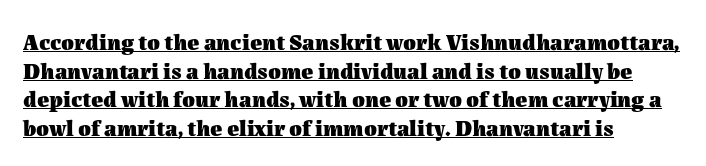
The rendered words wear a rule along their underside. The sample has been set heavy, in full bold. Unlike italic type, these characters show no tilt at all. The rendering keeps characters at their native spacing.
